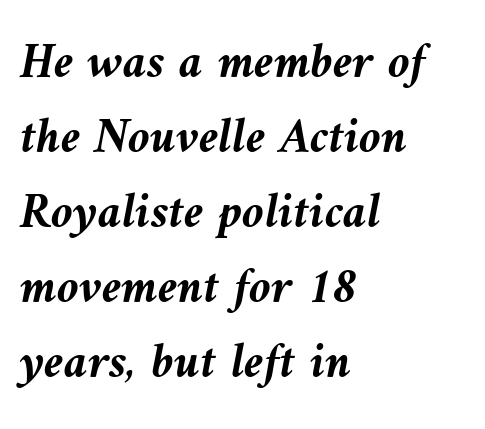
The image shows 50 px semibold type, italic (leaning left); set left-aligned, normal line spacing (1.5x), normal letter spacing, not underlined; medium stroke contrast and a medium x-height.
